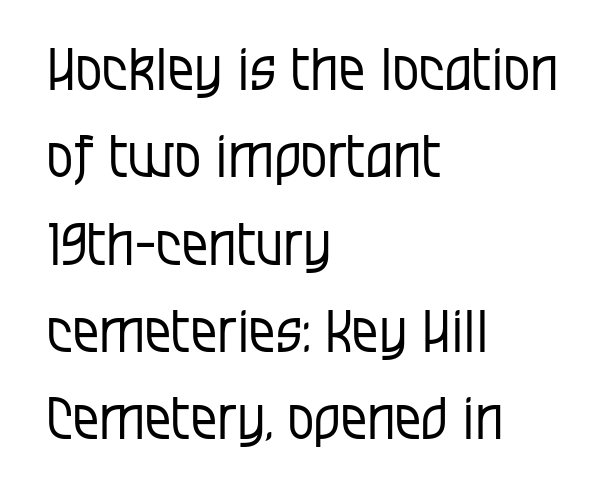
The image shows 59 px regular-weight, condensed sans-serif type, upright; set left-aligned, normal line spacing (1.48x), normal letter spacing, not underlined; low stroke contrast and a large x-height.
